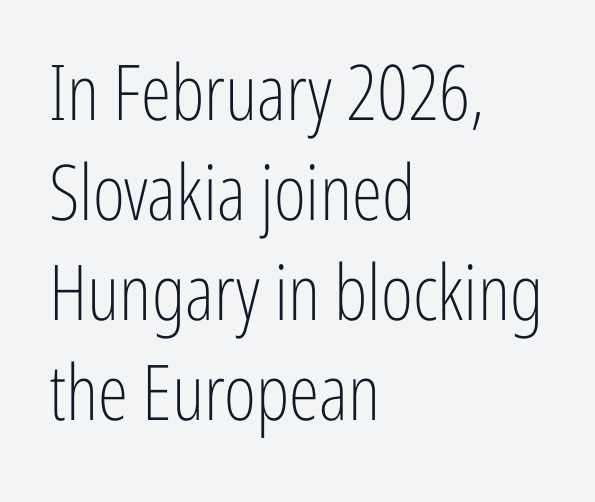
Q: Is the text bold? A: No.
Q: Is the text italic (slanted)? A: No, it is upright.
Q: Is the typeface a serif or a sans-serif typeface? A: Sans-serif.
Q: Is the text underlined? A: No.
Q: How is the paragraph aligned? A: Left-aligned.
Q: Is the spacing between letters normal or unusually wide? A: Normal.
Q: Is the spacing between lines tight, normal or loose? A: Normal.
Q: Width (condensed, normal, or wide)? A: Condensed.
Q: Stroke contrast? A: Low.
Q: x-height? A: Medium.
Q: Monospaced? A: No.
